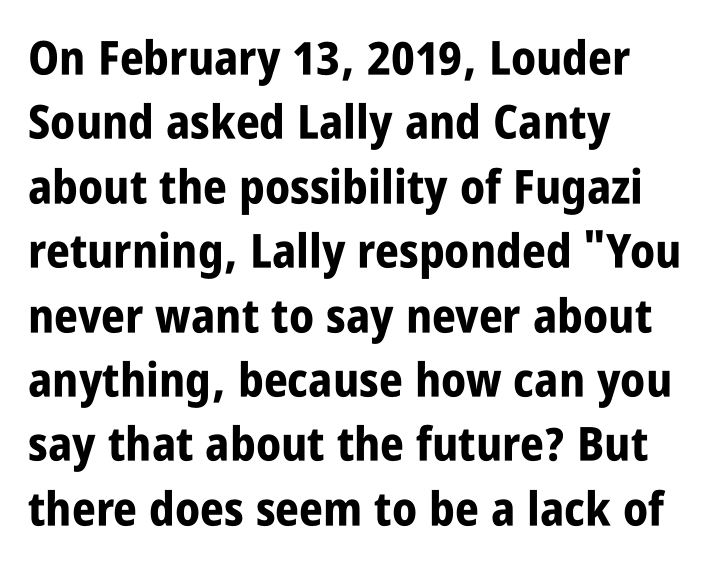
Q: Is the text bold? A: Yes.
Q: Is the text italic (slanted)? A: No, it is upright.
Q: Is the typeface a serif or a sans-serif typeface? A: Sans-serif.
Q: Is the text underlined? A: No.
Q: How is the paragraph aligned? A: Left-aligned.
Q: Is the spacing between letters normal or unusually wide? A: Normal.
Q: Is the spacing between lines tight, normal or loose? A: Normal.
Q: Width (condensed, normal, or wide)? A: Condensed.
Q: Stroke contrast? A: Low.
Q: x-height? A: Large.
Q: Monospaced? A: No.
